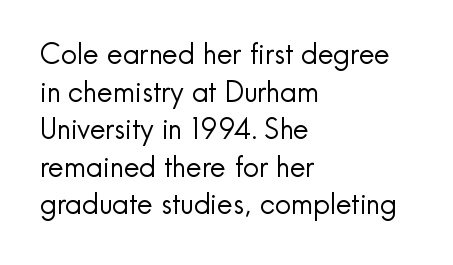
The image shows 28 px regular-weight sans-serif type, upright; set left-aligned, normal line spacing (1.34x), normal letter spacing, not underlined; a small x-height.
